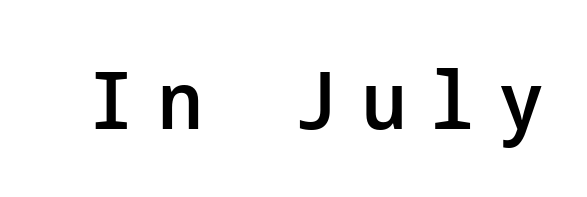
Q: Is the text bold? A: Semi-bold.
Q: Is the text italic (slanted)? A: No, it is upright.
Q: Is the typeface a serif or a sans-serif typeface? A: Sans-serif.
Q: Is the text underlined? A: No.
Q: Is the spacing between letters normal or unusually wide? A: Unusually wide.
Q: Width (condensed, normal, or wide)? A: Normal.
Q: Stroke contrast? A: Low.
Q: x-height? A: Medium.
